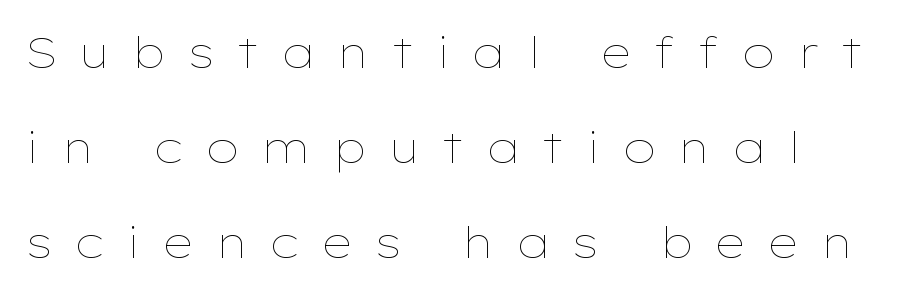
Q: Is the text bold? A: No.
Q: Is the text italic (slanted)? A: No, it is upright.
Q: Is the text underlined? A: No.
Q: Is the spacing between letters normal or unusually wide? A: Unusually wide.
Q: Is the spacing between lines tight, normal or loose? A: Loose.
Q: Width (condensed, normal, or wide)? A: Wide.
Q: Stroke contrast? A: Low.
Q: x-height? A: Medium.
Q: Monospaced? A: No.
